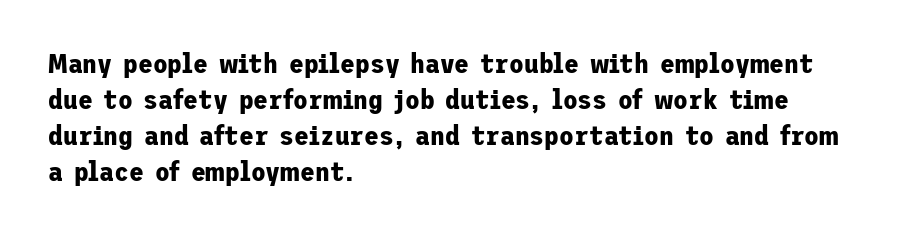
Q: Is the text bold? A: Yes.
Q: Is the text italic (slanted)? A: No, it is upright.
Q: Is the text underlined? A: No.
Q: How is the paragraph aligned? A: Left-aligned.
Q: Is the spacing between letters normal or unusually wide? A: Normal.
Q: Is the spacing between lines tight, normal or loose? A: Normal.
